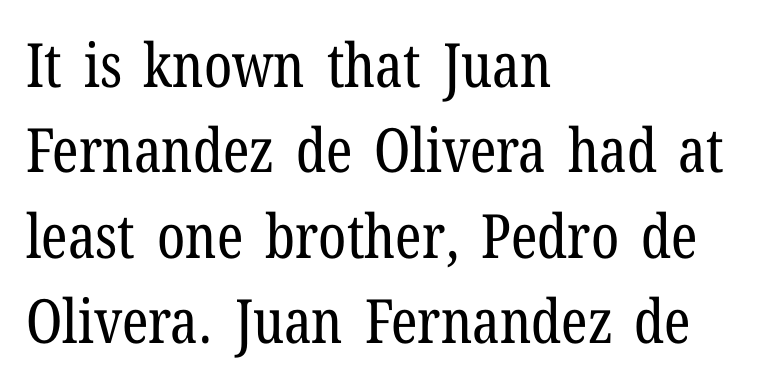
Words appear dense and cohesive because spacing is normal. Each line starts at the same left margin while the right side varies. Nobody drew a line under any word here. Each letter keeps its own natural width here, so spacing adapts to shape.
